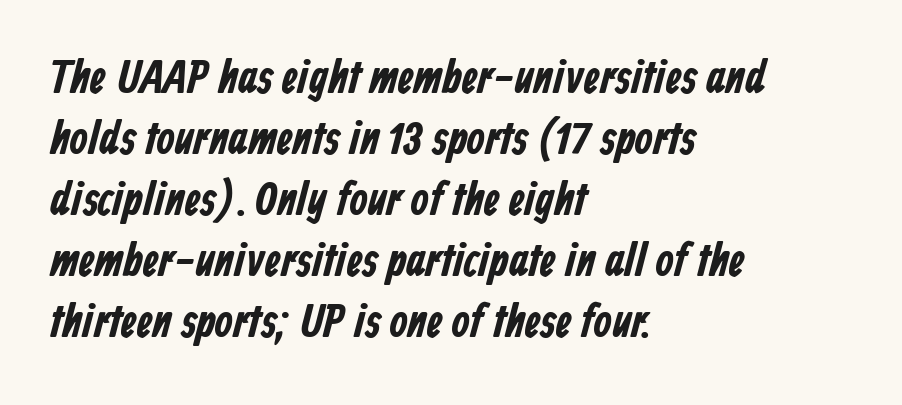
You can tell from the bare stems that sans-serif type was used. Notice how descenders clear the ascenders below comfortably — that's standard leading. You could not count columns in this text — the font is proportionally spaced. Caption: standard tracking, unaltered. Glance below the letters and you will spot only blank space.
